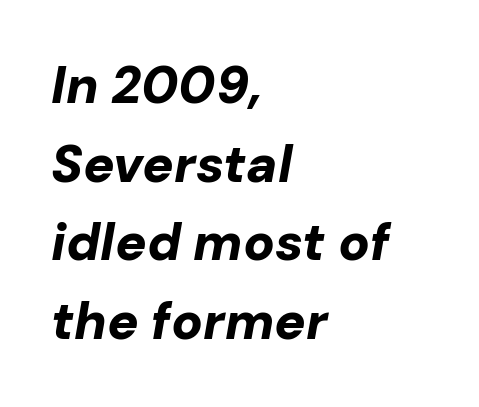
The image shows 52 px bold type, italic (leaning right); set left-aligned, normal line spacing (1.51x), normal letter spacing, not underlined; low stroke contrast and a medium x-height.
